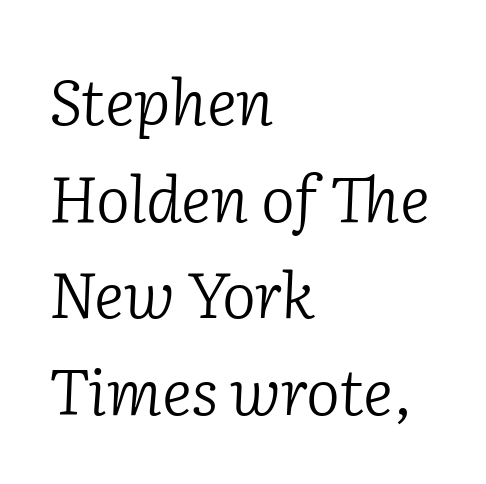
The image shows 64 px light serif type, italic (leaning right); set left-aligned, normal line spacing (1.51x), normal letter spacing, not underlined; low stroke contrast and a medium x-height.
